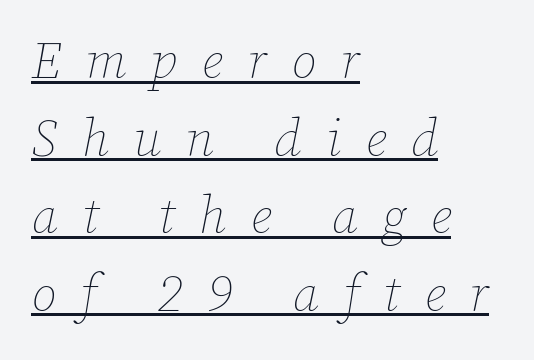
The image shows 51 px thin type, italic (leaning right); set left-aligned, normal line spacing (1.52x), unusually wide letter spacing (+0.48 em), underlined; low stroke contrast and a medium x-height.
